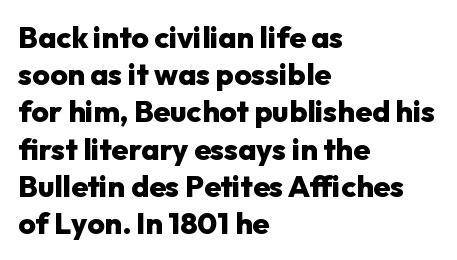
The image shows 30 px heavy sans-serif type, upright; set left-aligned, line spacing 1.24x, normal letter spacing, not underlined; low stroke contrast and a medium x-height.
